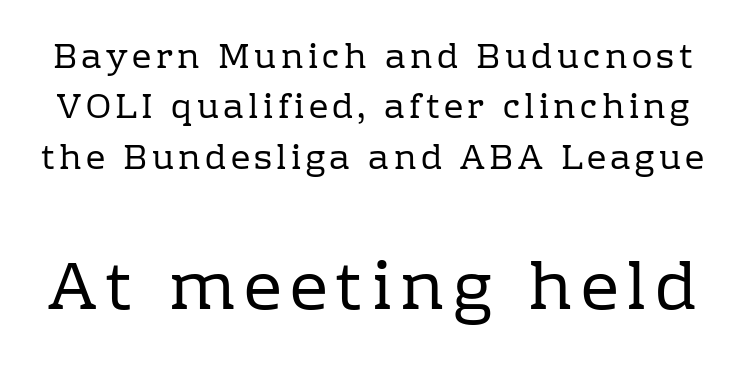
{"serif": "yes", "italic": "no", "bold": "no", "weight": "regular", "width": "normal", "stroke_contrast": "low", "x_height": "medium", "monospaced": "no", "underline": "no", "line_spacing": "normal", "line_spacing_ratio": 1.48, "larger_block": "second", "size_ratio": 1.97, "glyph_px": 67}
